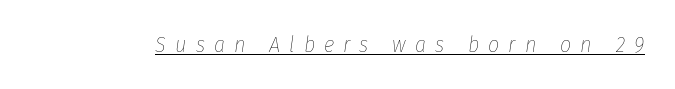
{"italic": "yes", "lean": "right", "slant_degrees": 8, "bold": "no", "underline": "yes", "letter_spacing": "wide", "letter_spacing_em": 0.41, "glyph_px": 22}
